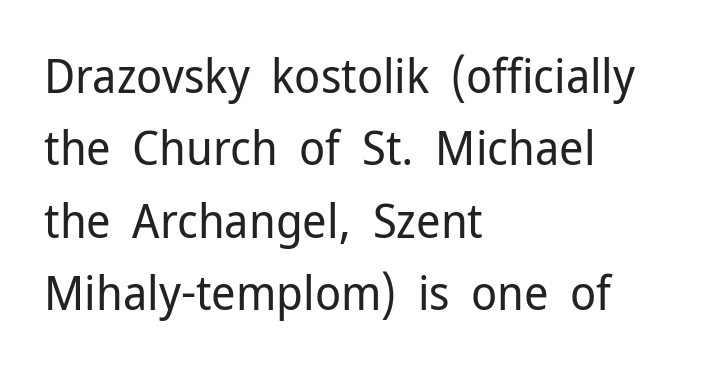
Q: Is the text bold? A: No.
Q: Is the text italic (slanted)? A: No, it is upright.
Q: Is the typeface a serif or a sans-serif typeface? A: Sans-serif.
Q: Is the text underlined? A: No.
Q: How is the paragraph aligned? A: Left-aligned.
Q: Is the spacing between letters normal or unusually wide? A: Normal.
Q: Is the spacing between lines tight, normal or loose? A: Normal.
Q: Width (condensed, normal, or wide)? A: Normal.
Q: Stroke contrast? A: Low.
Q: x-height? A: Medium.
Q: Monospaced? A: No.
